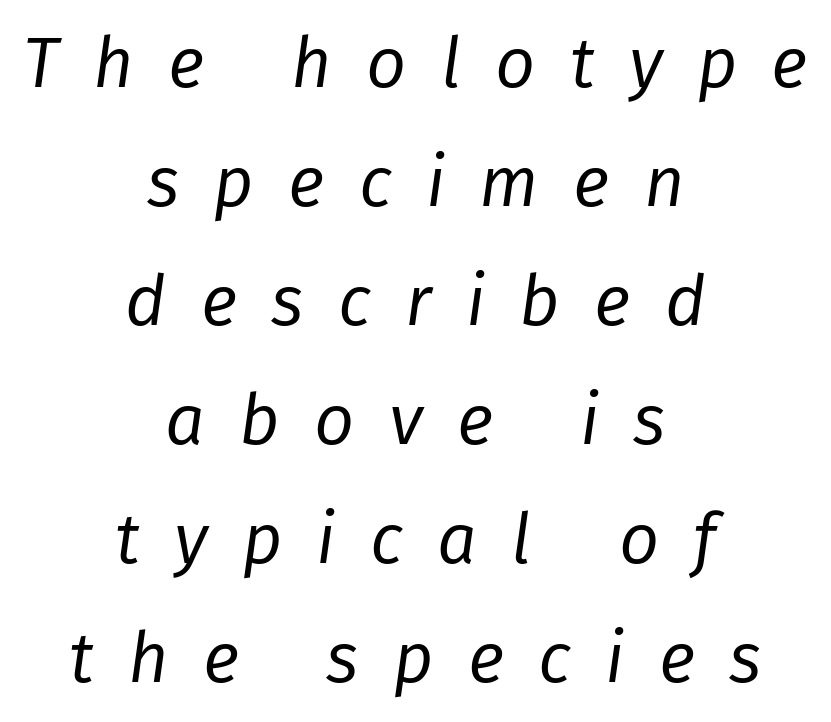
Q: Is the text bold? A: No.
Q: Is the text italic (slanted)? A: Yes, it leans right by about 8 degrees.
Q: Is the text underlined? A: No.
Q: How is the paragraph aligned? A: Centered.
Q: Is the spacing between letters normal or unusually wide? A: Unusually wide.
Q: Is the spacing between lines tight, normal or loose? A: Normal.
Q: Width (condensed, normal, or wide)? A: Normal.
Q: Stroke contrast? A: Low.
Q: x-height? A: Medium.
Q: Monospaced? A: No.
